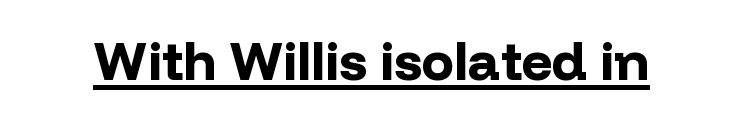
{"serif": "no", "italic": "no", "bold": "yes", "weight": "bold", "width": "normal", "stroke_contrast": "low", "x_height": "medium", "monospaced": "no", "underline": "yes", "letter_spacing": "normal", "letter_spacing_em": 0.0, "glyph_px": 54}
